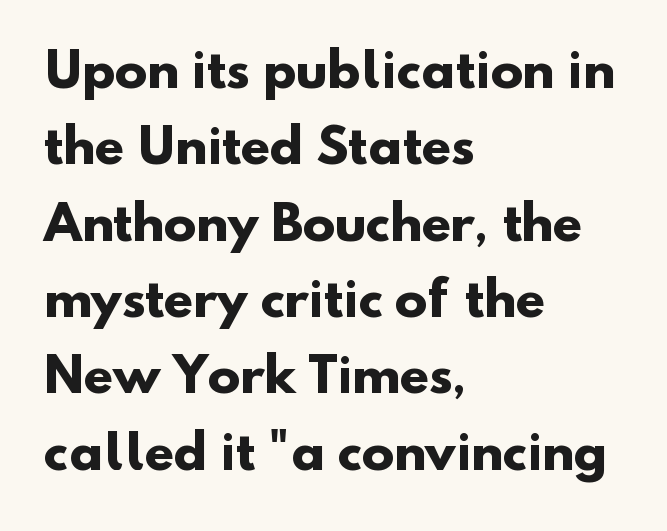
The image shows 48 px heavy sans-serif type; set left-aligned, normal line spacing (1.59x), normal letter spacing, not underlined; low stroke contrast and a small x-height.
